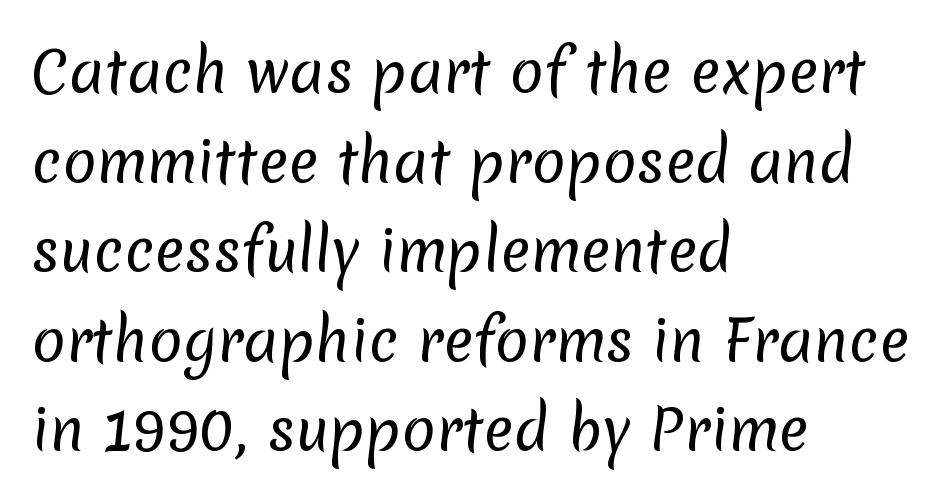
This reads as an unemphasized weight, regular at the heaviest. Each line starts at the same left margin while the right side varies. A normal amount of white space separates one row of letters from the next. Each row of text sits above clean, open space. Each letter keeps its own natural width here, so spacing adapts to shape. Nothing sits at the stroke ends, so this counts as sans-serif.
